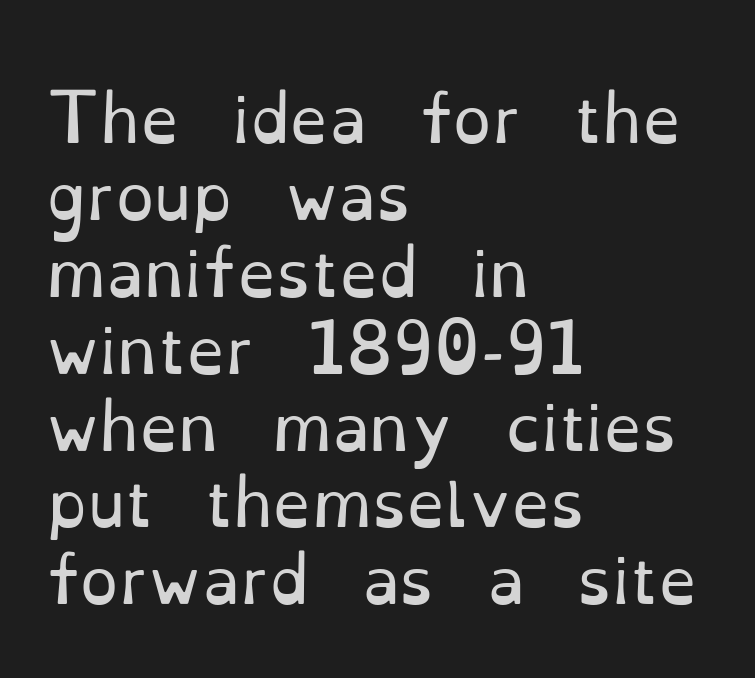
{"serif": "yes", "italic": "no", "bold": "no", "weight": "regular", "width": "normal", "stroke_contrast": "low", "x_height": "small", "monospaced": "no", "underline": "no", "align": "left", "line_spacing_ratio": 1.24, "letter_spacing": "normal", "letter_spacing_em": 0.0, "glyph_px": 62}
